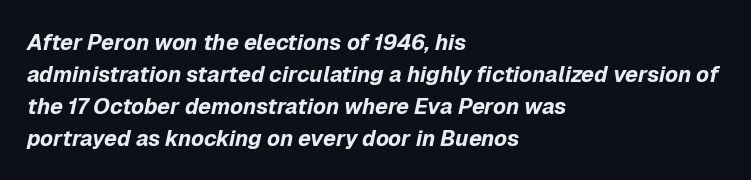
Q: Is the text bold? A: Yes.
Q: Is the text italic (slanted)? A: Yes, it leans right by about 12 degrees.
Q: Is the text underlined? A: No.
Q: How is the paragraph aligned? A: Left-aligned.
Q: Is the spacing between letters normal or unusually wide? A: Normal.
Q: Is the spacing between lines tight, normal or loose? A: Normal.
